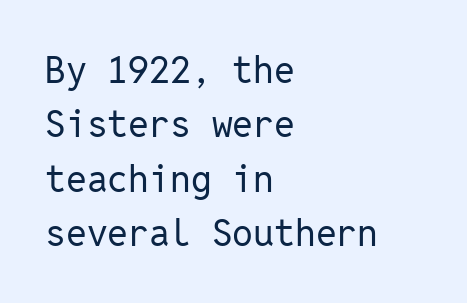
Between one letter and the next there's only the usual sliver of space. The rendering shows plain stroke endings on the letterforms — a sans-serif design. Spacing verdict: monospaced, one width for all characters. Students, observe: this is what conventionally led text looks like.
